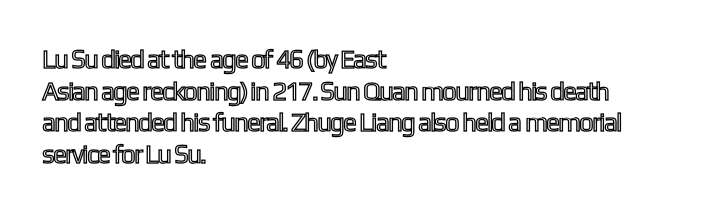
The lettering stays uniformly vertical, giving the passage a roman look. The baseline area is clear. The setting favours the left margin, as ordinary paragraphs usually do. These lines keep a tight, regular rhythm from letter to letter.
